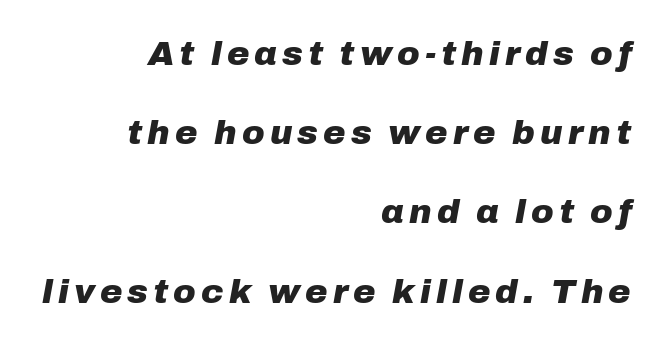
The image shows 34 px heavy type, italic (leaning right); set right-aligned, loose line spacing (2.33x), not underlined; low stroke contrast and a medium x-height.
